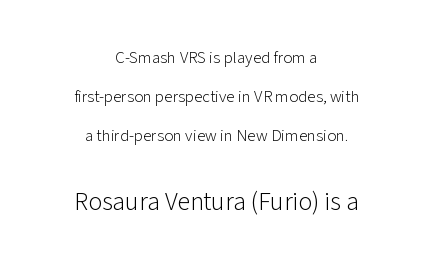
The image shows 26 px text type, upright; set centered, loose line spacing (2.3x), normal letter spacing, not underlined; the second (bottom) block is 1.53x larger.
